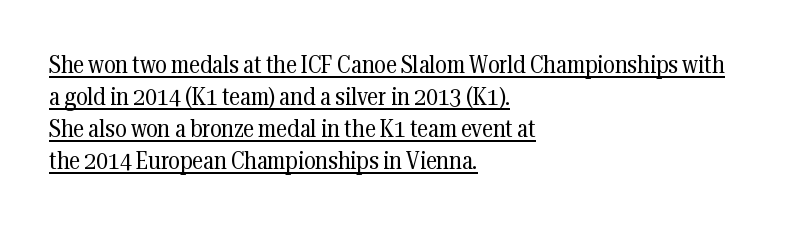
{"italic": "no", "bold": "no", "underline": "yes", "align": "left", "line_spacing": "normal", "line_spacing_ratio": 1.28, "letter_spacing": "normal", "letter_spacing_em": 0.0, "glyph_px": 25}
